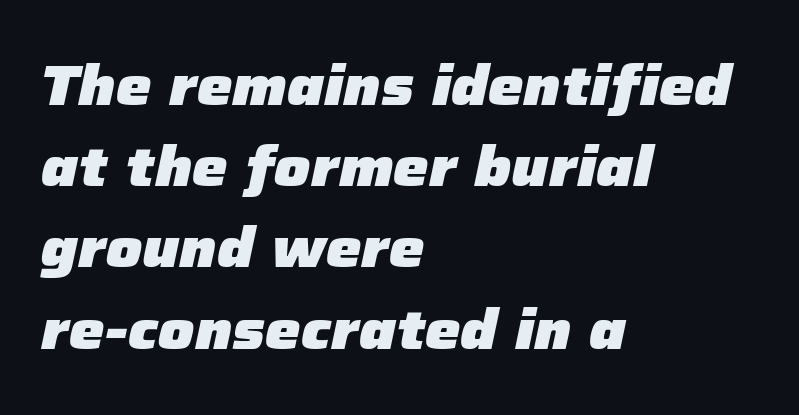
Q: Is the text bold? A: Yes.
Q: Is the text italic (slanted)? A: Yes, it leans right by about 12 degrees.
Q: Is the text underlined? A: No.
Q: How is the paragraph aligned? A: Left-aligned.
Q: Is the spacing between letters normal or unusually wide? A: Normal.
Q: Is the spacing between lines tight, normal or loose? A: Normal.
Q: Width (condensed, normal, or wide)? A: Normal.
Q: Stroke contrast? A: Low.
Q: x-height? A: Medium.
Q: Monospaced? A: No.
